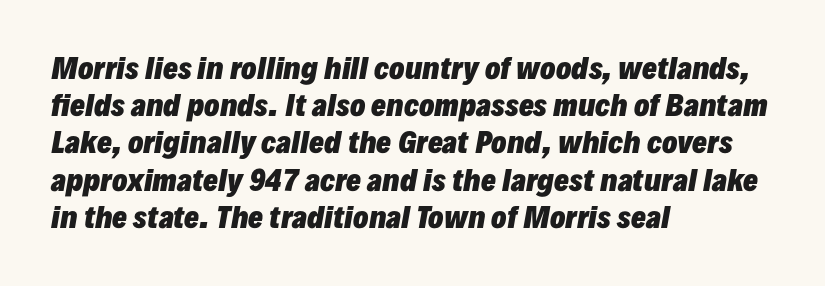
The image shows 28 px heavy type, italic (leaning right); set left-aligned, normal line spacing (1.33x), normal letter spacing, not underlined; low stroke contrast and a medium x-height.
